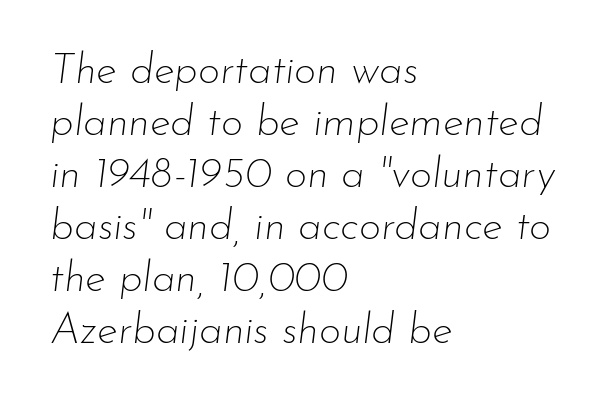
{"italic": "yes", "lean": "right", "slant_degrees": 7, "bold": "no", "weight": "thin", "width": "normal", "stroke_contrast": "low", "x_height": "small", "monospaced": "no", "underline": "no", "align": "left", "line_spacing_ratio": 1.21, "letter_spacing": "normal", "letter_spacing_em": 0.0, "glyph_px": 43}
